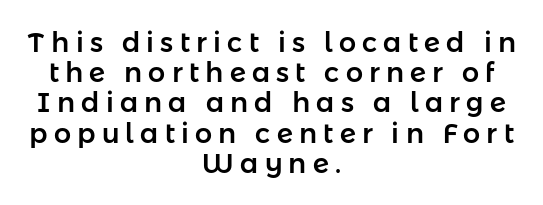
Q: Is the text italic (slanted)? A: No, it is upright.
Q: Is the text underlined? A: No.
Q: How is the paragraph aligned? A: Centered.
Q: Is the spacing between letters normal or unusually wide? A: Unusually wide.
Q: Is the spacing between lines tight, normal or loose? A: Tight.
